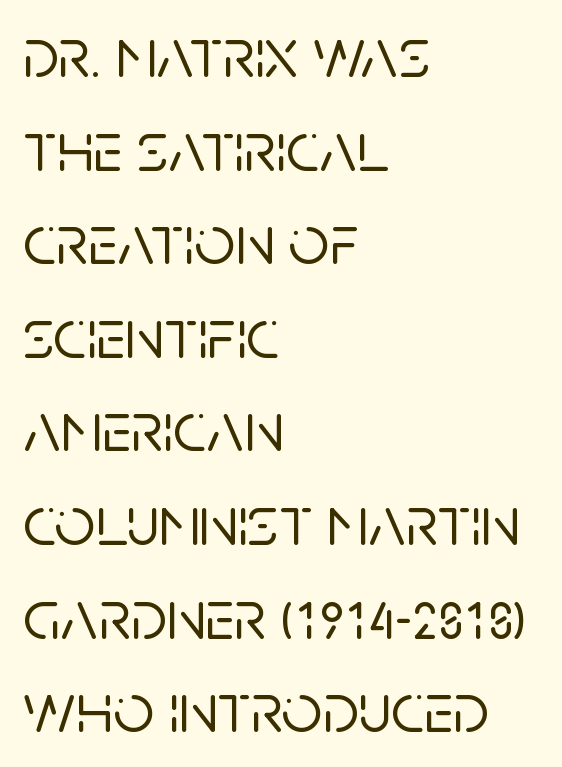
The space beneath each line is pristine and unruled. Spacing verdict: proportional, widths tailored to each character. Rows of type keep a routine distance in the vertical direction. Alignment: flush left.
